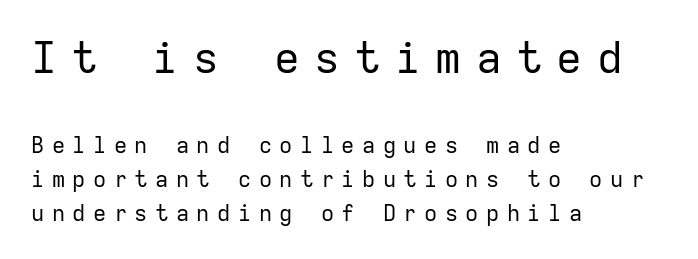
Q: Is the text bold? A: No.
Q: Is the text italic (slanted)? A: No, it is upright.
Q: Is the typeface a serif or a sans-serif typeface? A: Sans-serif.
Q: Is the text underlined? A: No.
Q: How is the paragraph aligned? A: Left-aligned.
Q: Is the spacing between letters normal or unusually wide? A: Unusually wide.
Q: Is the spacing between lines tight, normal or loose? A: Normal.
Q: Which block of text is set in a larger size, the first (top) or the second (bottom)? A: The first (top) one.
Q: Width (condensed, normal, or wide)? A: Normal.
Q: Stroke contrast? A: Low.
Q: x-height? A: Medium.
Q: Monospaced? A: Yes.
